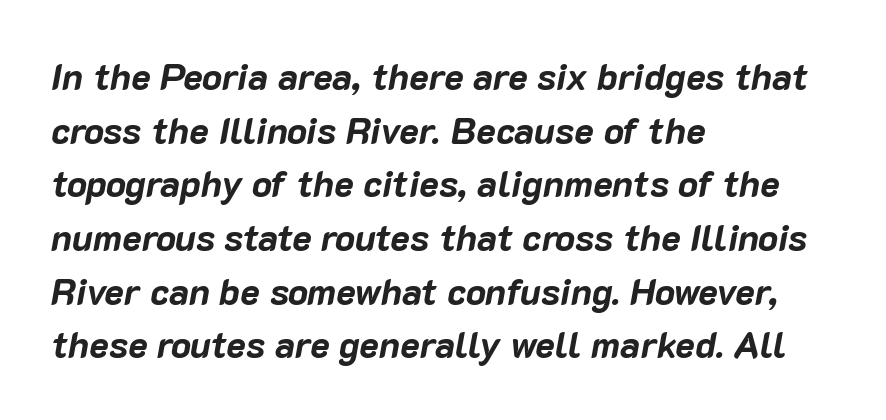
Q: Is the text bold? A: Yes.
Q: Is the text italic (slanted)? A: Yes, it leans right by about 10 degrees.
Q: Is the text underlined? A: No.
Q: How is the paragraph aligned? A: Left-aligned.
Q: Is the spacing between letters normal or unusually wide? A: Normal.
Q: Is the spacing between lines tight, normal or loose? A: Normal.
Q: Width (condensed, normal, or wide)? A: Normal.
Q: Stroke contrast? A: Low.
Q: x-height? A: Medium.
Q: Monospaced? A: No.
